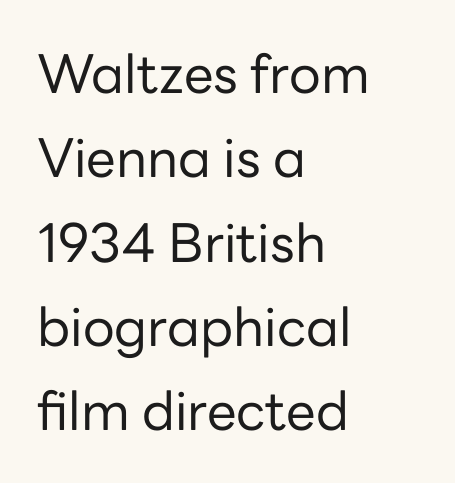
The image shows 53 px regular-weight sans-serif type, upright; set left-aligned, normal line spacing (1.59x), normal letter spacing, not underlined; low stroke contrast and a medium x-height.
